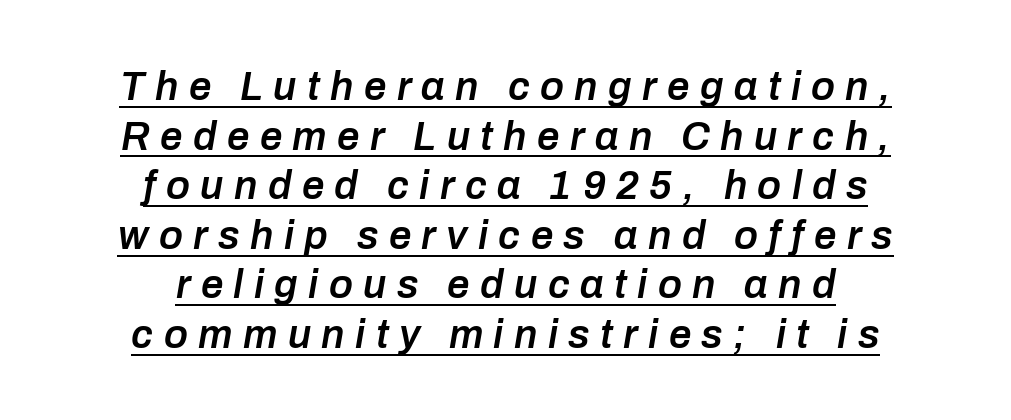
The image shows 40 px semibold type, italic (leaning right); set centered, line spacing 1.24x, unusually wide letter spacing (+0.26 em), underlined; low stroke contrast and a medium x-height.
